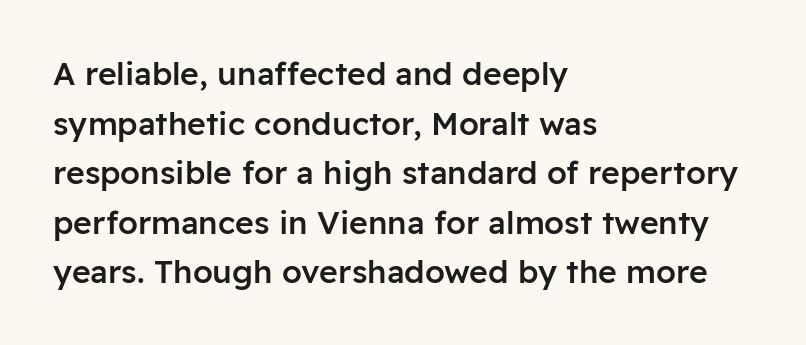
The typography opts for an upright posture over an oblique one. What weight is shown? A semibold, between regular and bold. The face used here is a sans, in the tradition of grotesques and geometrics. Interline gaps are of average width in this sample. Spacing verdict: proportional, widths tailored to each character.
